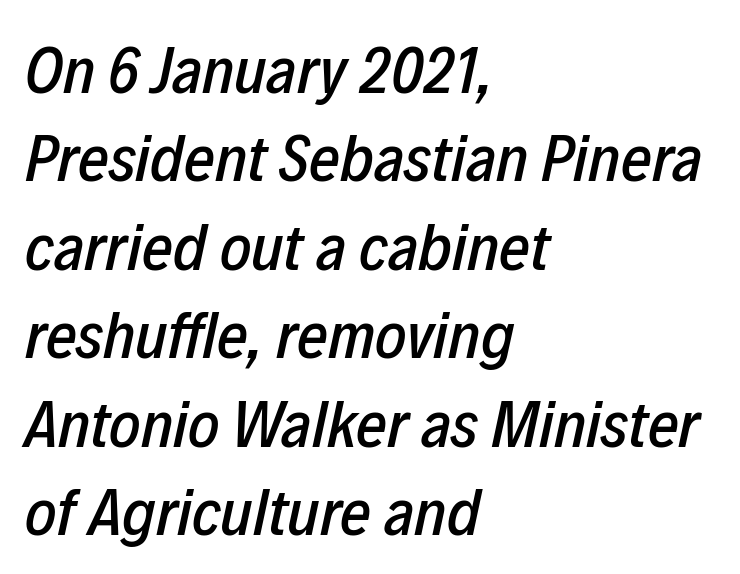
The image shows 67 px condensed type, italic (leaning right); set left-aligned, normal line spacing (1.32x), normal letter spacing, not underlined; low stroke contrast and a medium x-height.
